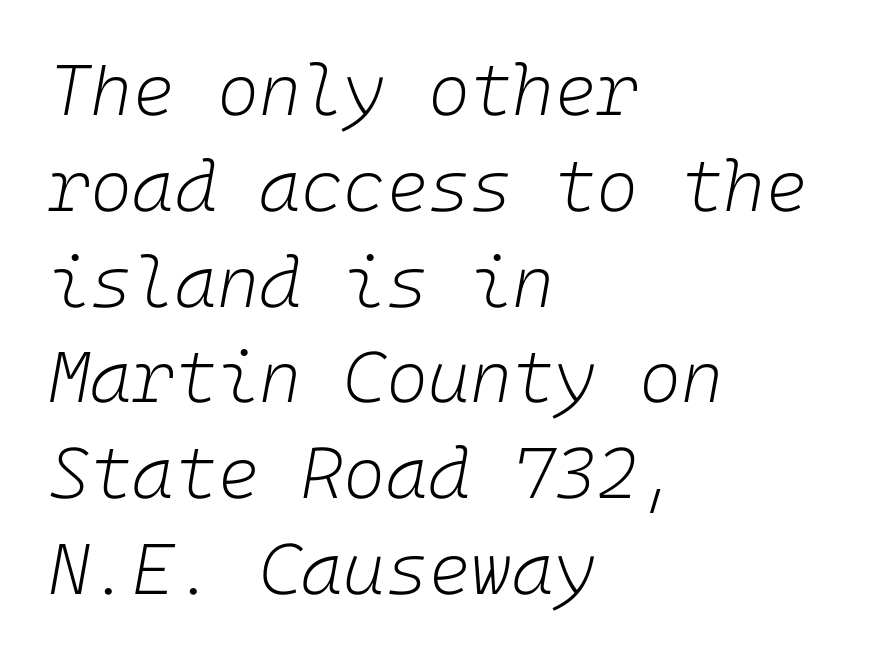
The font sits on the lighter half of the weight spectrum, regular included. This rendering uses left alignment, leaving the right contour irregular. In terms of letterspacing, this is plain default setting. The designer left line spacing at the default. Glance below the letters and you will spot only blank space. Designer's note — italics engaged.
